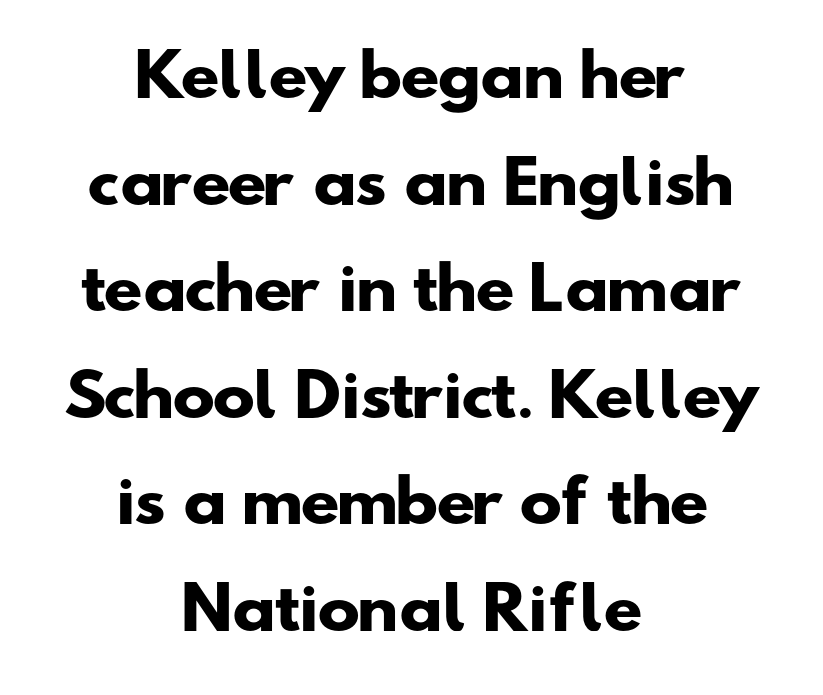
{"serif": "no", "bold": "yes", "weight": "heavy", "width": "wide", "stroke_contrast": "low", "x_height": "small", "monospaced": "no", "underline": "no", "align": "center", "line_spacing_ratio": 1.87, "letter_spacing": "normal", "letter_spacing_em": 0.0, "glyph_px": 57}
